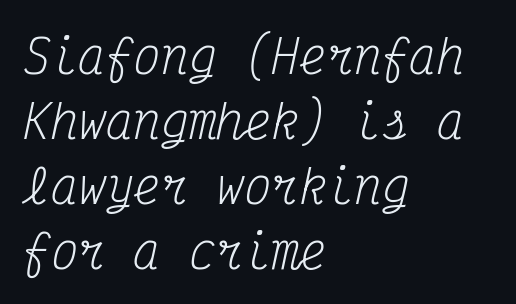
{"serif": "yes", "italic": "yes", "lean": "right", "slant_degrees": 12, "bold": "no", "weight": "regular", "width": "condensed", "stroke_contrast": "medium", "x_height": "medium", "monospaced": "yes", "underline": "no", "align": "left", "line_spacing": "normal", "line_spacing_ratio": 1.41, "letter_spacing": "normal", "letter_spacing_em": 0.0, "glyph_px": 46}
